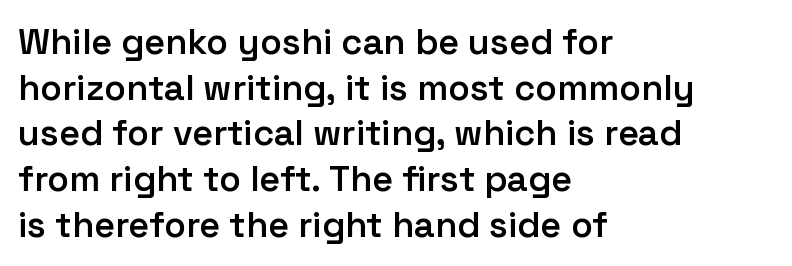
{"serif": "no", "italic": "no", "bold": "semi", "weight": "semibold", "width": "normal", "stroke_contrast": "low", "x_height": "medium", "monospaced": "no", "underline": "no", "align": "left", "line_spacing": "normal", "line_spacing_ratio": 1.27, "letter_spacing": "normal", "letter_spacing_em": 0.0, "glyph_px": 36}
